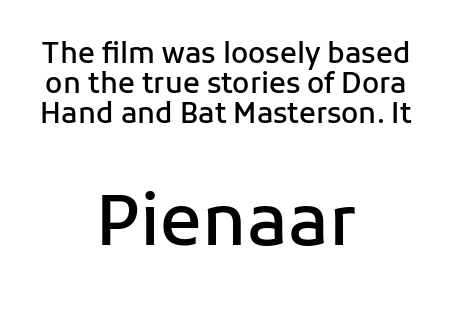
Size contrast runs from small at the top to large at the bottom. The text was rendered using a sans face with plain stroke endings. The letters sit at their default tracking, neither squeezed nor spread. Posture: straight, roman, zero tilt. Regarding leading, the lines here are crowded together. Descender tails drop into unmarked territory.
